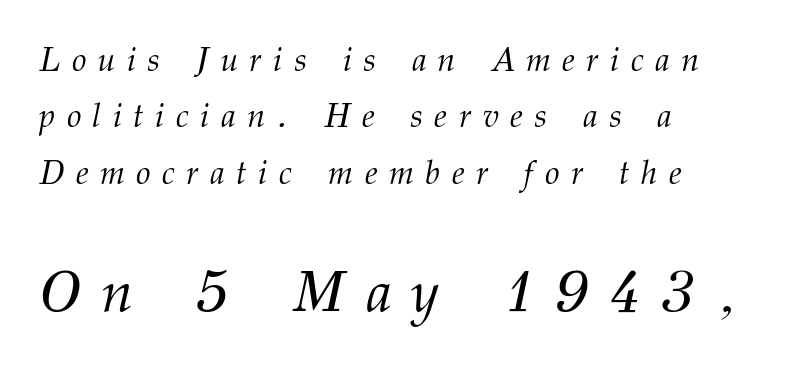
The following chunk of copy outweighs the initial chunk in type size. The rendering uses natural spacing where letterforms have individual widths. The typography opts for an oblique posture over an upright one. Does the copy run flush right? No — it runs flush left. Underlining? Definitely not there. Weight: in the light-to-regular range.
